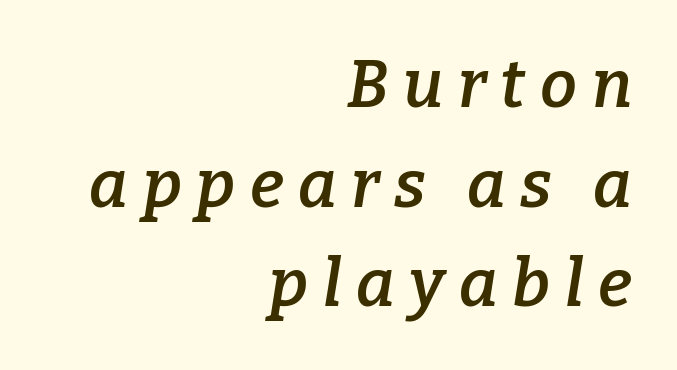
Q: Is the text bold? A: Semi-bold.
Q: Is the text italic (slanted)? A: Yes, it leans right by about 9 degrees.
Q: Is the typeface a serif or a sans-serif typeface? A: Serif.
Q: Is the text underlined? A: No.
Q: How is the paragraph aligned? A: Right-aligned.
Q: Is the spacing between letters normal or unusually wide? A: Unusually wide.
Q: Is the spacing between lines tight, normal or loose? A: Normal.
Q: Width (condensed, normal, or wide)? A: Normal.
Q: Stroke contrast? A: Low.
Q: x-height? A: Medium.
Q: Monospaced? A: No.
